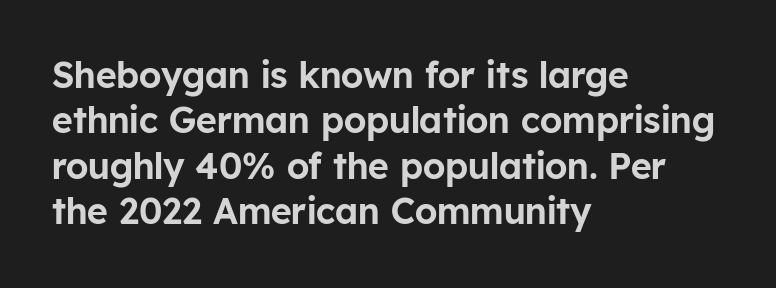
{"serif": "no", "italic": "no", "width": "normal", "stroke_contrast": "low", "x_height": "medium", "monospaced": "no", "underline": "no", "align": "left", "line_spacing": "normal", "line_spacing_ratio": 1.26, "letter_spacing": "normal", "letter_spacing_em": 0.0, "glyph_px": 36}
